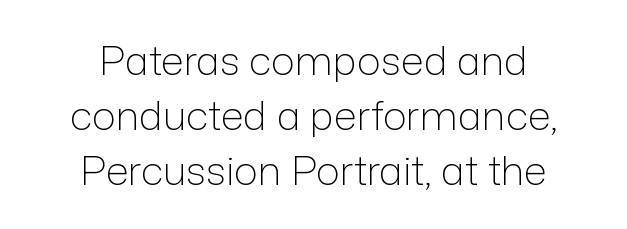
These lines stack symmetrically, like a column narrowing and widening about its center. Font category for this specimen: sans-serif. Tracking here is standard; glyphs follow each other at the usual distance. Quick note: not italic, upright. Proportional: the letters do not fall into vertical columns. Lines of text with bare space underneath.
